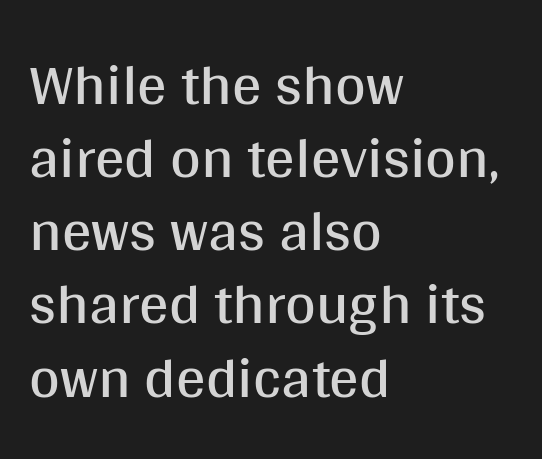
Q: Is the text bold? A: No.
Q: Is the text italic (slanted)? A: No, it is upright.
Q: Is the typeface a serif or a sans-serif typeface? A: Sans-serif.
Q: Is the text underlined? A: No.
Q: How is the paragraph aligned? A: Left-aligned.
Q: Is the spacing between letters normal or unusually wide? A: Normal.
Q: Width (condensed, normal, or wide)? A: Normal.
Q: Stroke contrast? A: Medium.
Q: x-height? A: Large.
Q: Monospaced? A: No.
